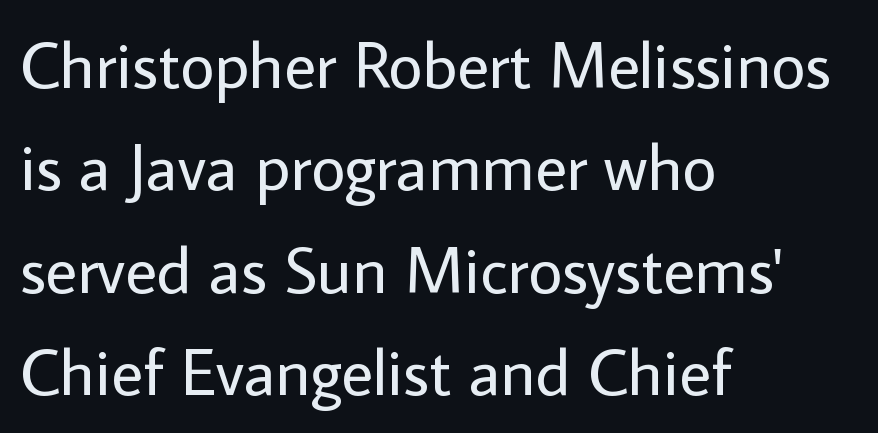
The image shows 66 px regular-weight sans-serif type, upright; set left-aligned, normal line spacing (1.55x), normal letter spacing, not underlined; low stroke contrast and a medium x-height.
